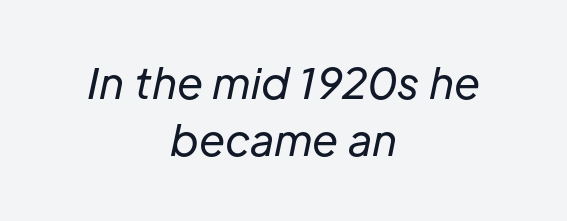
The image shows 42 px regular-weight type, italic (leaning right); set centered, normal line spacing (1.36x), normal letter spacing, not underlined; low stroke contrast and a medium x-height.
